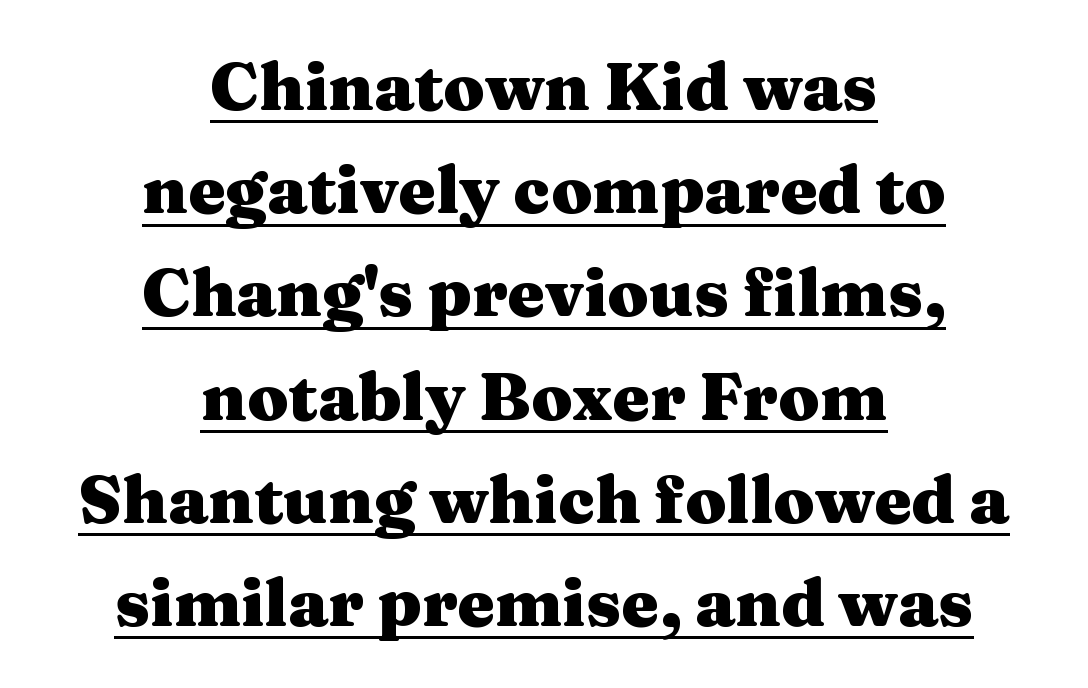
Q: Is the text bold? A: Yes.
Q: Is the text italic (slanted)? A: No, it is upright.
Q: Is the typeface a serif or a sans-serif typeface? A: Serif.
Q: Is the text underlined? A: Yes.
Q: How is the paragraph aligned? A: Centered.
Q: Is the spacing between letters normal or unusually wide? A: Normal.
Q: Is the spacing between lines tight, normal or loose? A: Normal.
Q: Width (condensed, normal, or wide)? A: Wide.
Q: Stroke contrast? A: Medium.
Q: x-height? A: Medium.
Q: Monospaced? A: No.
